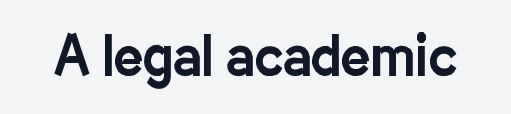
{"serif": "no", "italic": "no", "width": "condensed", "stroke_contrast": "low", "x_height": "medium", "monospaced": "no", "underline": "no", "letter_spacing": "normal", "letter_spacing_em": 0.0, "glyph_px": 52}
